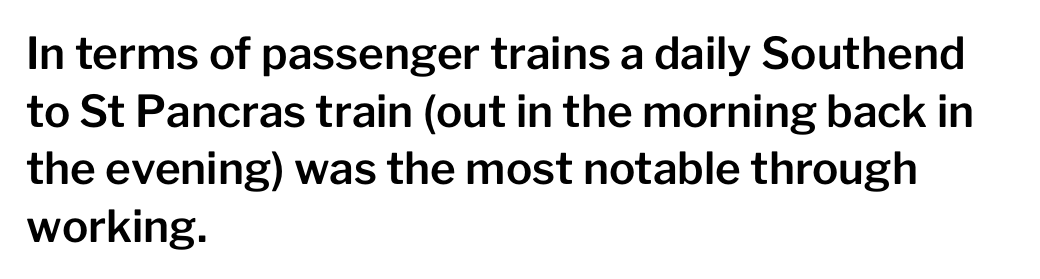
Q: Is the text italic (slanted)? A: No, it is upright.
Q: Is the typeface a serif or a sans-serif typeface? A: Sans-serif.
Q: Is the text underlined? A: No.
Q: How is the paragraph aligned? A: Left-aligned.
Q: Is the spacing between letters normal or unusually wide? A: Normal.
Q: Is the spacing between lines tight, normal or loose? A: Normal.
Q: Width (condensed, normal, or wide)? A: Normal.
Q: Stroke contrast? A: Low.
Q: x-height? A: Medium.
Q: Monospaced? A: No.
